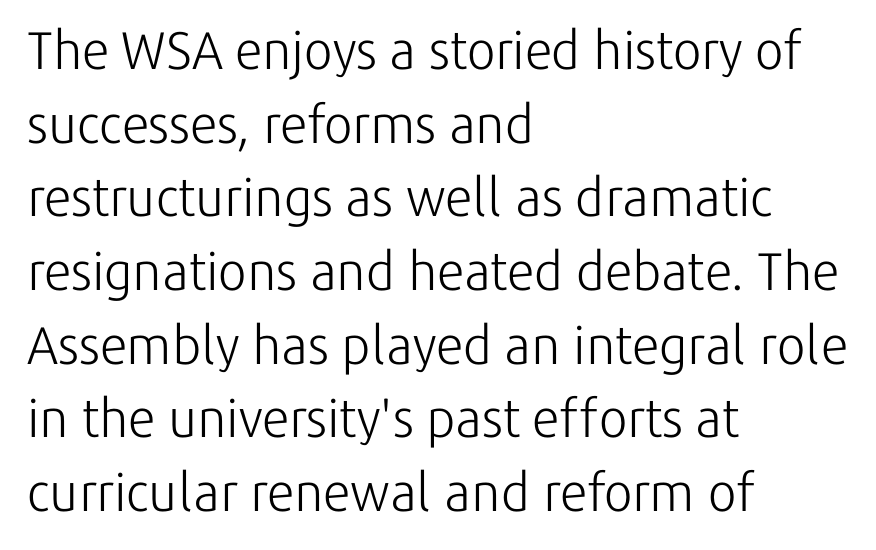
The image shows 53 px light sans-serif type, upright; set left-aligned, normal line spacing (1.39x), normal letter spacing, not underlined; low stroke contrast and a medium x-height.
